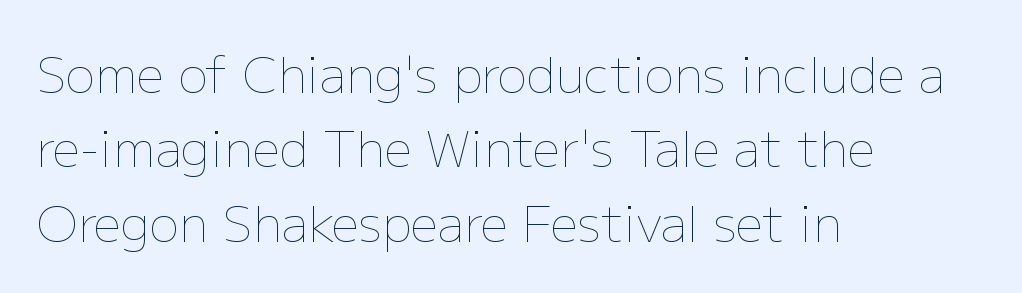
Q: Is the text bold? A: No.
Q: Is the text italic (slanted)? A: No, it is upright.
Q: Is the text underlined? A: No.
Q: How is the paragraph aligned? A: Left-aligned.
Q: Is the spacing between letters normal or unusually wide? A: Normal.
Q: Is the spacing between lines tight, normal or loose? A: Normal.
Q: Width (condensed, normal, or wide)? A: Normal.
Q: Stroke contrast? A: Low.
Q: x-height? A: Medium.
Q: Monospaced? A: No.
